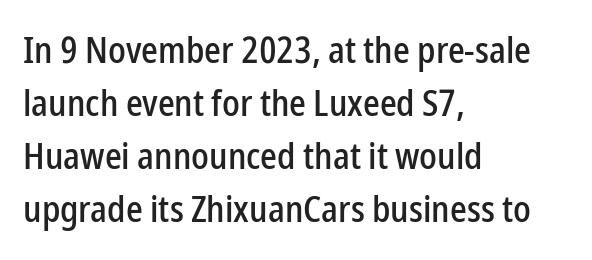
Horizontal alignment here is leftward, the default for most running prose. The specimen reads as upright at a glance. The designer left line spacing at the default. This sample uses plain, unmodified letter spacing.
